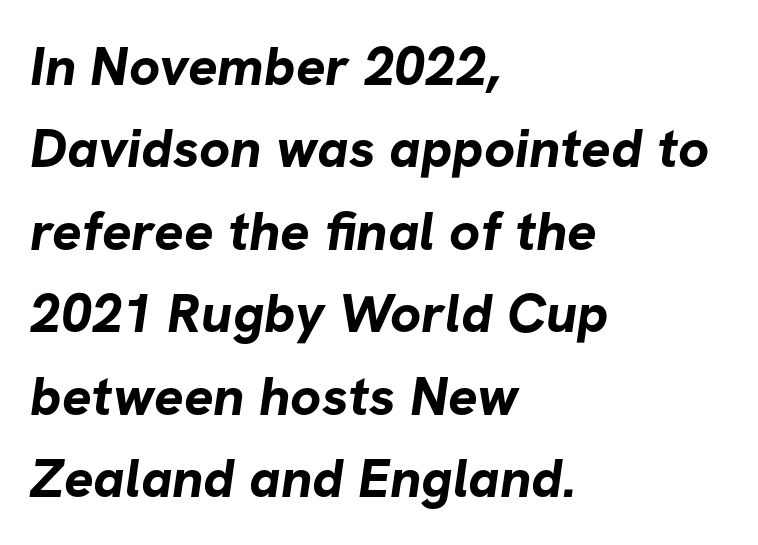
{"serif": "no", "bold": "yes", "weight": "bold", "width": "normal", "stroke_contrast": "low", "x_height": "medium", "monospaced": "no", "underline": "no", "align": "left", "line_spacing": "normal", "line_spacing_ratio": 1.5, "letter_spacing": "normal", "letter_spacing_em": 0.0, "glyph_px": 55}
